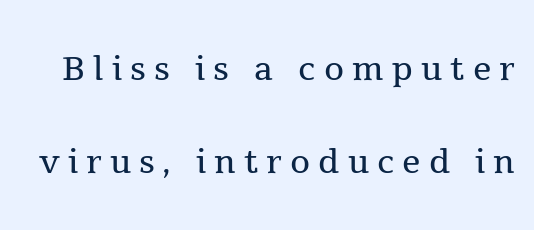
The image shows 46 px regular-weight serif type, upright; set loose line spacing (2.02x), not underlined; a medium x-height.
